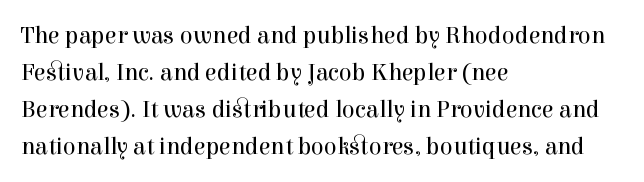
Vertical strokes here are truly vertical. Every row of glyphs begins at an identical x-position on the left. Between one letter and the next there's only the usual sliver of space. Only glyphs here, with clear space below each row.
